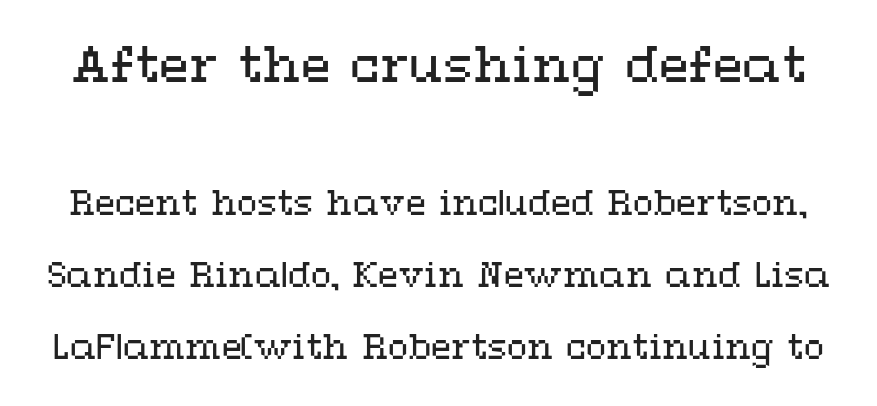
Q: Is the text bold? A: No.
Q: Is the text italic (slanted)? A: No, it is upright.
Q: Is the text underlined? A: No.
Q: Is the spacing between letters normal or unusually wide? A: Normal.
Q: Is the spacing between lines tight, normal or loose? A: Loose.
Q: Which block of text is set in a larger size, the first (top) or the second (bottom)? A: The first (top) one.
Q: Width (condensed, normal, or wide)? A: Wide.
Q: Stroke contrast? A: Medium.
Q: x-height? A: Medium.
Q: Monospaced? A: No.
